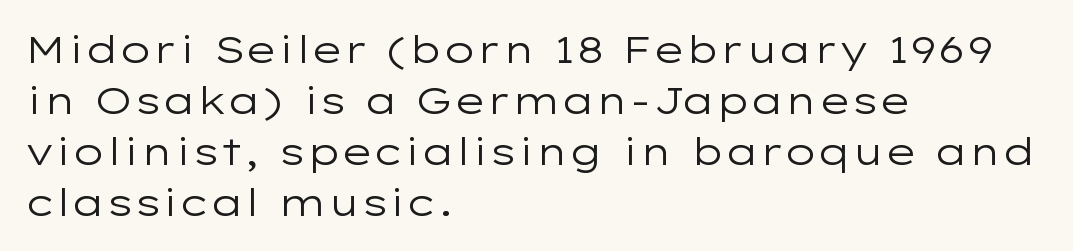
Leading: standard. These lines are set flush left with a ragged right edge. What stands out about the letter spacing? Nothing — it is the standard amount. Heft: none added — not bold. This sample has the flowing, uneven cadence of proportional lettering.
